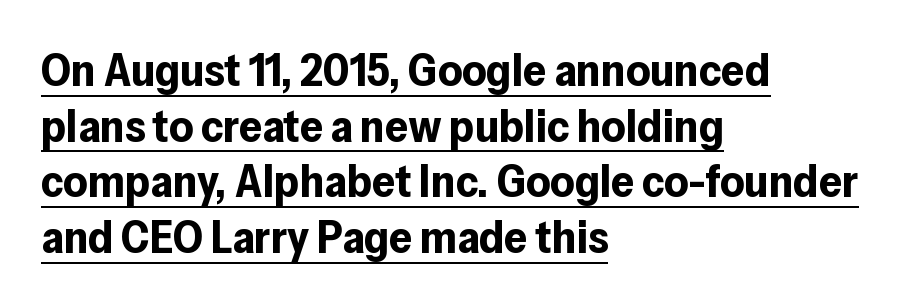
The image shows 46 px bold sans-serif type, upright; set left-aligned, line spacing 1.21x, normal letter spacing, underlined; low stroke contrast and a medium x-height.
